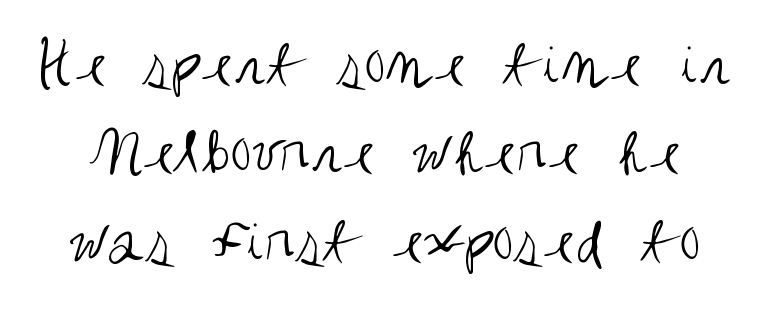
The image shows 69 px regular-weight, condensed sans-serif type; set normal line spacing (1.28x), normal letter spacing, not underlined; medium stroke contrast and a large x-height.
